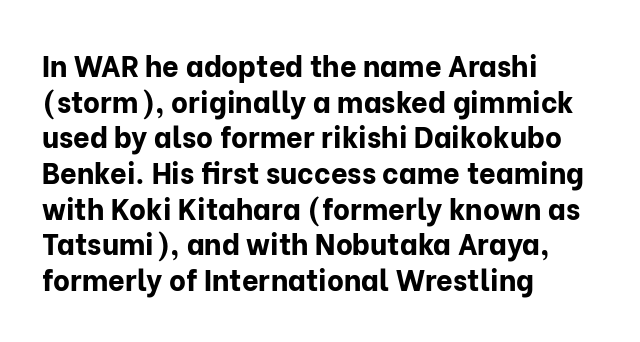
{"serif": "no", "italic": "no", "bold": "yes", "weight": "bold", "width": "normal", "stroke_contrast": "low", "x_height": "medium", "monospaced": "no", "underline": "no", "align": "left", "line_spacing_ratio": 1.23, "letter_spacing": "normal", "letter_spacing_em": 0.0, "glyph_px": 29}
